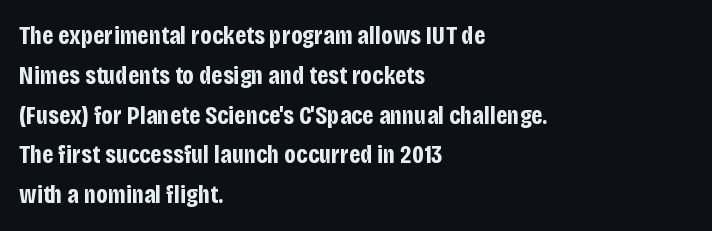
{"italic": "no", "bold": "yes", "underline": "no", "align": "left", "line_spacing": "normal", "line_spacing_ratio": 1.53, "letter_spacing": "normal", "letter_spacing_em": 0.0, "glyph_px": 26}
